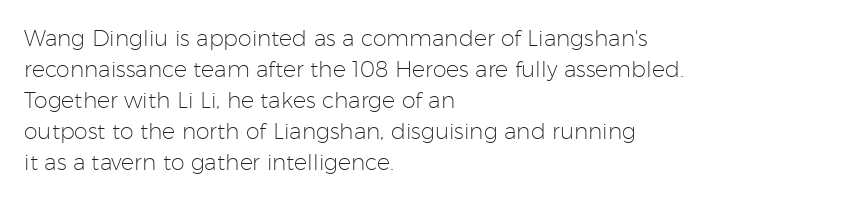
Q: Is the text bold? A: No.
Q: Is the text italic (slanted)? A: No, it is upright.
Q: Is the text underlined? A: No.
Q: How is the paragraph aligned? A: Left-aligned.
Q: Is the spacing between letters normal or unusually wide? A: Normal.
Q: Is the spacing between lines tight, normal or loose? A: Normal.
